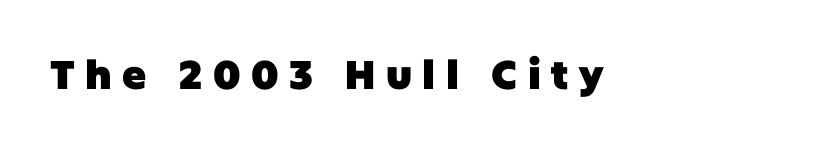
The image shows 40 px heavy sans-serif type, upright; set unusually wide letter spacing (+0.26 em), not underlined; low stroke contrast and a large x-height.
